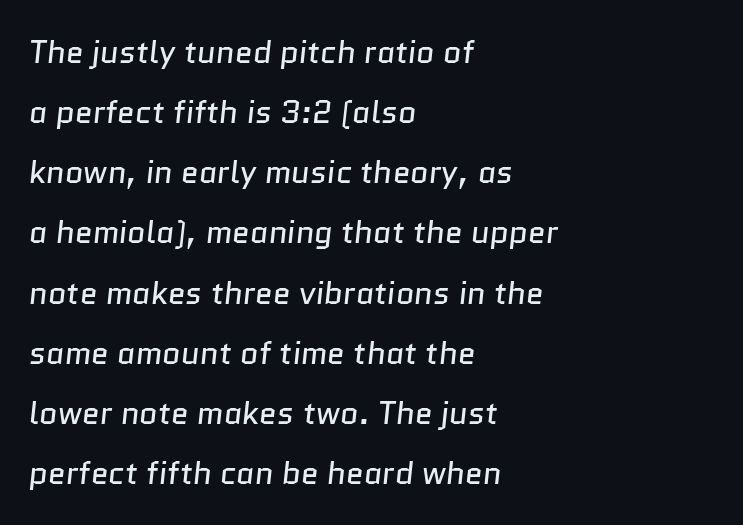
Q: Is the text bold? A: No.
Q: Is the typeface a serif or a sans-serif typeface? A: Sans-serif.
Q: Is the text underlined? A: No.
Q: How is the paragraph aligned? A: Left-aligned.
Q: Is the spacing between letters normal or unusually wide? A: Normal.
Q: Width (condensed, normal, or wide)? A: Normal.
Q: Stroke contrast? A: Low.
Q: x-height? A: Medium.
Q: Monospaced? A: No.
